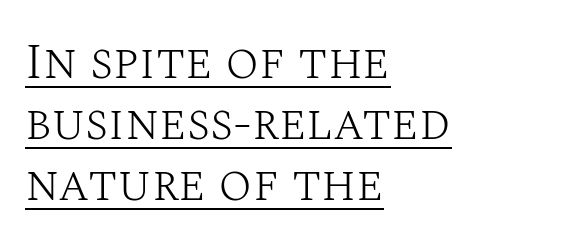
The characters display serif detailing at their extremities. Compared with typical body copy, the letter spacing here is the same. The letters look calm and open, with moderate or lighter stems. Which margin do the lines hug? The left one — the right edge is uneven. A typesetter would call this proportional, since set widths differ per character. Every word sits above its own underline.
